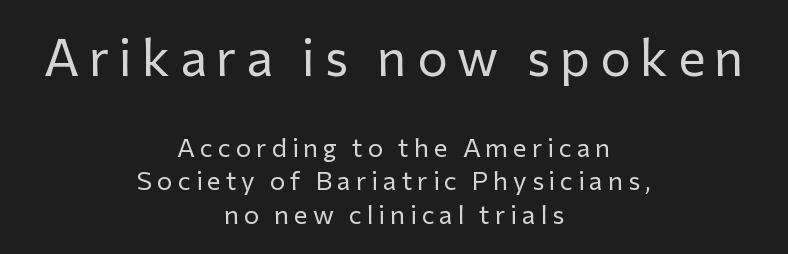
{"serif": "no", "italic": "no", "bold": "no", "weight": "regular", "width": "normal", "stroke_contrast": "low", "x_height": "medium", "monospaced": "no", "underline": "no", "align": "center", "line_spacing": "normal", "line_spacing_ratio": 1.28, "larger_block": "first", "size_ratio": 1.96, "glyph_px": 51}
